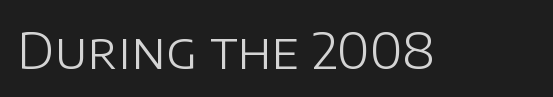
This rendering leaves character spacing at its baseline value. The area under the type is left untouched. No extra ink here — the face is not bold. The face used here is a sans, in the tradition of grotesques and geometrics.
